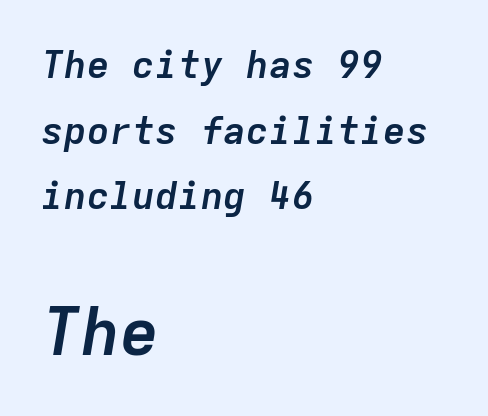
A typesetter would call this monospace, since all characters share one set width. Heft: maximum for text — a bold. Letter spacing: default. Rendered with sloped, italic letterforms. Check the space under the baseline: it is left empty.
